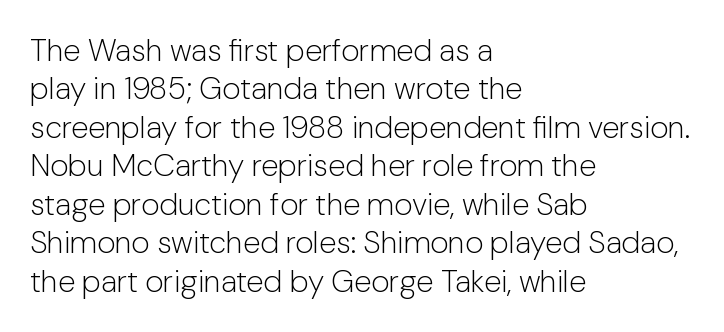
Leftover space on each line is placed entirely after the last word. The letterforms sit at book weight or below. You can tell it's not italic because the verticals are truly vertical. The glyphs are unaccompanied by any horizontal stroke below them. Regarding serifs, this sample does without them.
